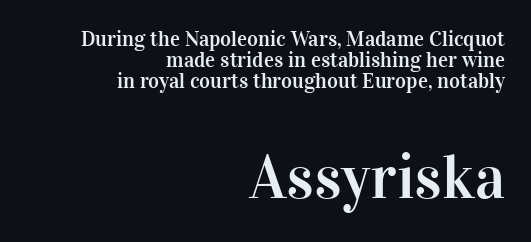
The image shows 62 px serif type, upright; set right-aligned, tight line spacing (1.01x), normal letter spacing, not underlined; the second (bottom) block is 2.95x larger; high stroke contrast and a medium x-height.
